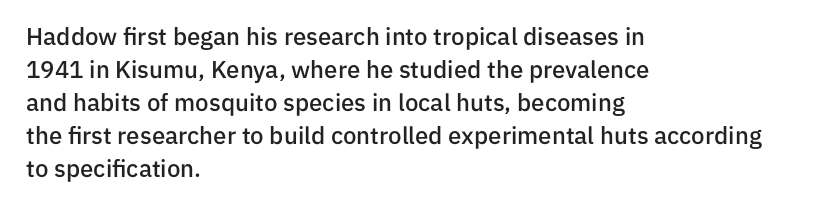
The image shows 24 px text type, upright; set left-aligned, normal line spacing (1.37x), normal letter spacing, not underlined.
